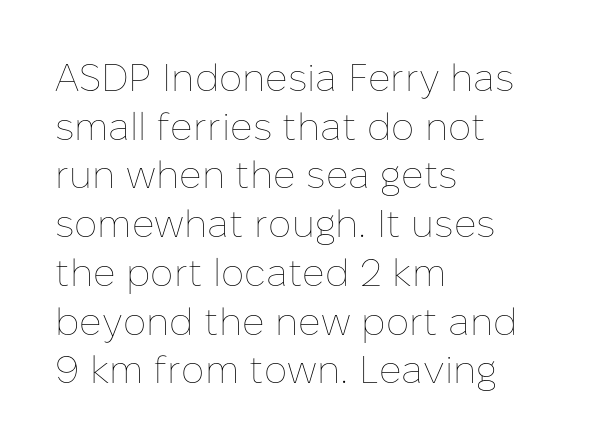
Q: Is the text bold? A: No.
Q: Is the text italic (slanted)? A: No, it is upright.
Q: Is the text underlined? A: No.
Q: How is the paragraph aligned? A: Left-aligned.
Q: Is the spacing between letters normal or unusually wide? A: Normal.
Q: Is the spacing between lines tight, normal or loose? A: Normal.
Q: Width (condensed, normal, or wide)? A: Normal.
Q: Stroke contrast? A: Low.
Q: x-height? A: Medium.
Q: Monospaced? A: No.
